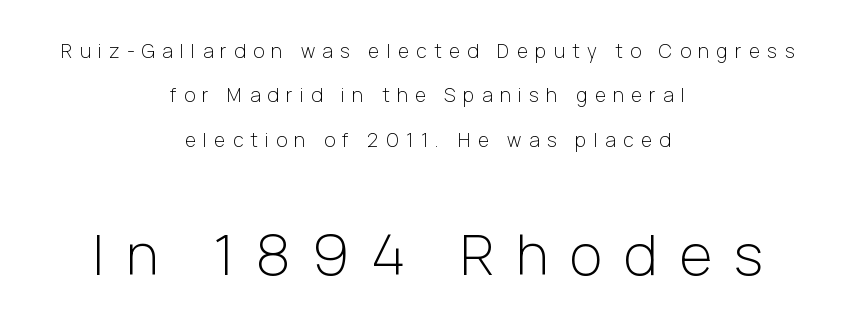
Q: Is the text bold? A: No.
Q: Is the text italic (slanted)? A: No, it is upright.
Q: Is the typeface a serif or a sans-serif typeface? A: Sans-serif.
Q: Is the text underlined? A: No.
Q: How is the paragraph aligned? A: Centered.
Q: Is the spacing between letters normal or unusually wide? A: Unusually wide.
Q: Is the spacing between lines tight, normal or loose? A: Loose.
Q: Which block of text is set in a larger size, the first (top) or the second (bottom)? A: The second (bottom) one.
Q: Width (condensed, normal, or wide)? A: Normal.
Q: Stroke contrast? A: Low.
Q: x-height? A: Medium.
Q: Monospaced? A: No.
